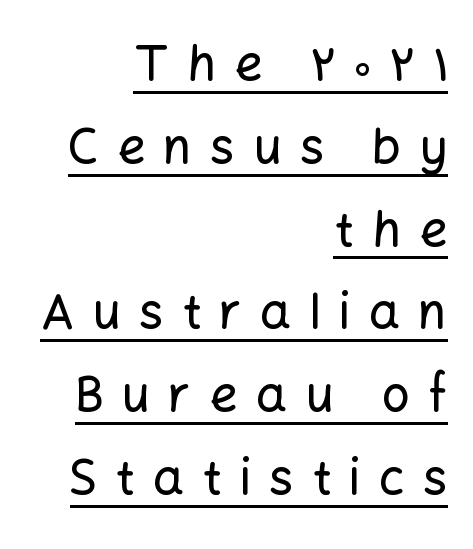
The image shows 49 px sans-serif type, upright; set right-aligned, normal line spacing (1.69x), unusually wide letter spacing (+0.37 em), underlined; low stroke contrast and a medium x-height.
